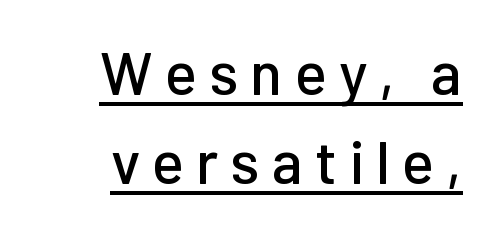
Q: Is the text italic (slanted)? A: No, it is upright.
Q: Is the typeface a serif or a sans-serif typeface? A: Sans-serif.
Q: Is the text underlined? A: Yes.
Q: How is the paragraph aligned? A: Right-aligned.
Q: Is the spacing between letters normal or unusually wide? A: Unusually wide.
Q: Is the spacing between lines tight, normal or loose? A: Normal.
Q: Width (condensed, normal, or wide)? A: Normal.
Q: Stroke contrast? A: Low.
Q: x-height? A: Medium.
Q: Monospaced? A: No.
